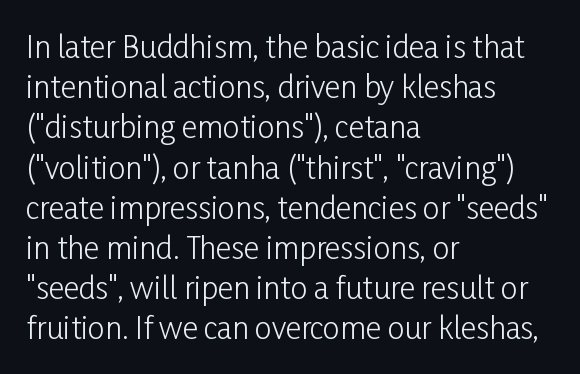
Q: Is the text bold? A: No.
Q: Is the text italic (slanted)? A: No, it is upright.
Q: Is the typeface a serif or a sans-serif typeface? A: Sans-serif.
Q: Is the text underlined? A: No.
Q: How is the paragraph aligned? A: Left-aligned.
Q: Is the spacing between letters normal or unusually wide? A: Normal.
Q: Is the spacing between lines tight, normal or loose? A: Normal.
Q: Width (condensed, normal, or wide)? A: Condensed.
Q: Stroke contrast? A: Low.
Q: x-height? A: Medium.
Q: Monospaced? A: No.
